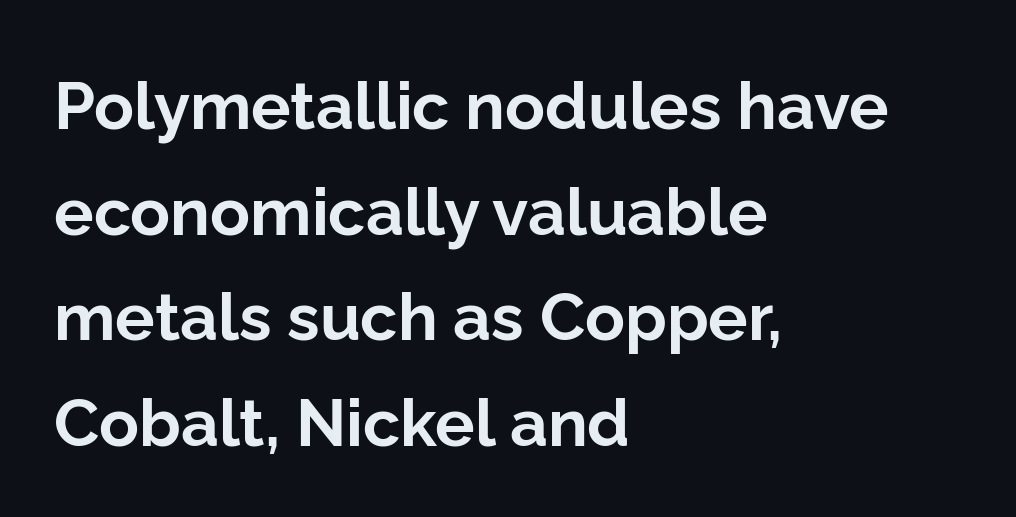
Q: Is the text bold? A: Yes.
Q: Is the text italic (slanted)? A: No, it is upright.
Q: Is the typeface a serif or a sans-serif typeface? A: Sans-serif.
Q: Is the text underlined? A: No.
Q: How is the paragraph aligned? A: Left-aligned.
Q: Is the spacing between letters normal or unusually wide? A: Normal.
Q: Is the spacing between lines tight, normal or loose? A: Normal.
Q: Width (condensed, normal, or wide)? A: Normal.
Q: Stroke contrast? A: Low.
Q: x-height? A: Medium.
Q: Monospaced? A: No.
